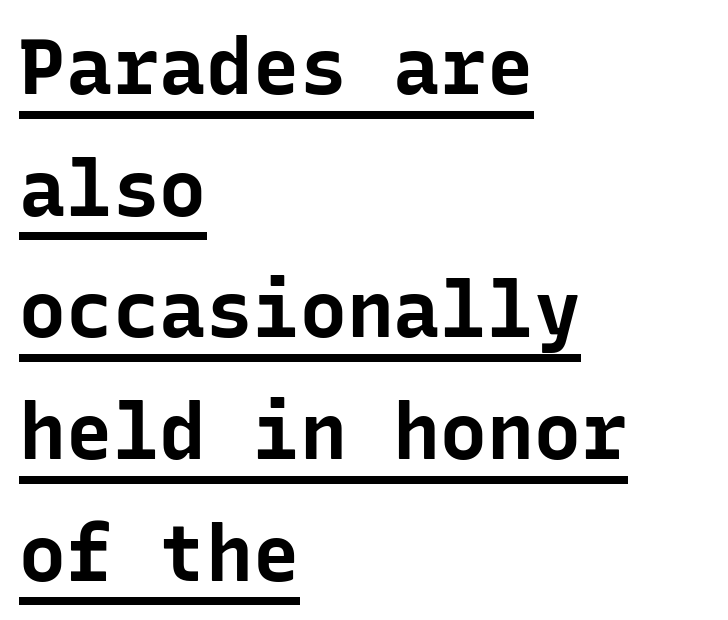
The rendering keeps characters at their native spacing. Typeset ragged right — the left edge is the straight one. Type style note: lacks serifs. Its strokes are broad and dark, the hallmark of bold type. Is there an underline? Yes — a line sits under the letters. A typesetter would call this monospace, since all characters share one set width.
